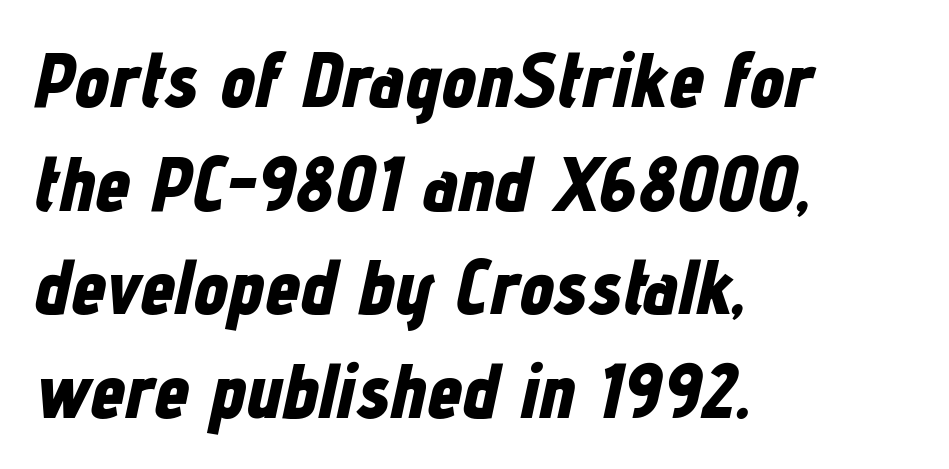
{"italic": "yes", "lean": "right", "slant_degrees": 12, "bold": "yes", "weight": "bold", "width": "condensed", "stroke_contrast": "low", "x_height": "medium", "monospaced": "no", "underline": "no", "align": "left", "line_spacing": "normal", "line_spacing_ratio": 1.33, "letter_spacing": "normal", "letter_spacing_em": 0.0, "glyph_px": 78}
